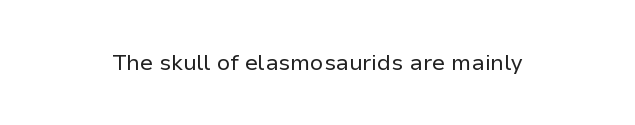
The space directly below the letters is spotless. Quick note: not italic, upright. The line texture is even and compact thanks to regular tracking. These glyphs show unthickened strokes, regular width or finer.
